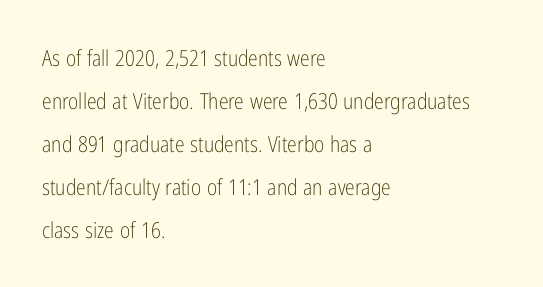
Q: Is the text bold? A: No.
Q: Is the text italic (slanted)? A: No, it is upright.
Q: Is the text underlined? A: No.
Q: How is the paragraph aligned? A: Left-aligned.
Q: Is the spacing between letters normal or unusually wide? A: Normal.
Q: Is the spacing between lines tight, normal or loose? A: Loose.
